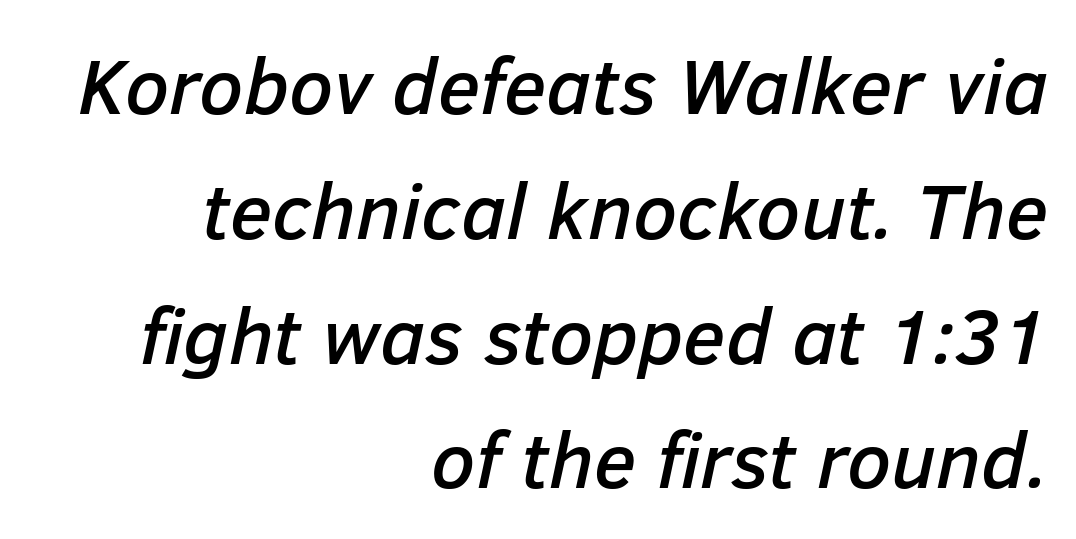
The image shows 79 px text type, italic (leaning right); set right-aligned, normal line spacing (1.58x), normal letter spacing, not underlined; low stroke contrast and a medium x-height.
